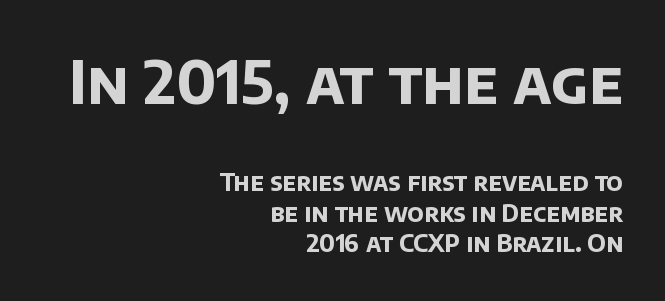
Character widths vary here, with narrow letters taking less room than wide ones. Normally led — the rows are evenly, conventionally spaced. Words float on clear page, feet unadorned. The glyphs in this specimen are sans serif.
